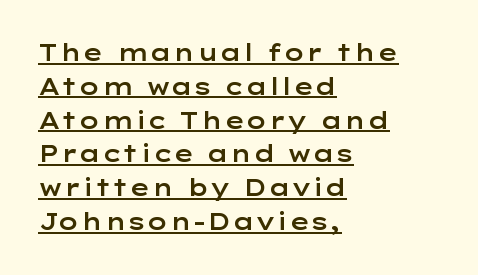
{"italic": "no", "underline": "yes", "align": "left", "line_spacing": "normal", "line_spacing_ratio": 1.47, "letter_spacing": "normal", "letter_spacing_em": 0.0, "glyph_px": 23}
